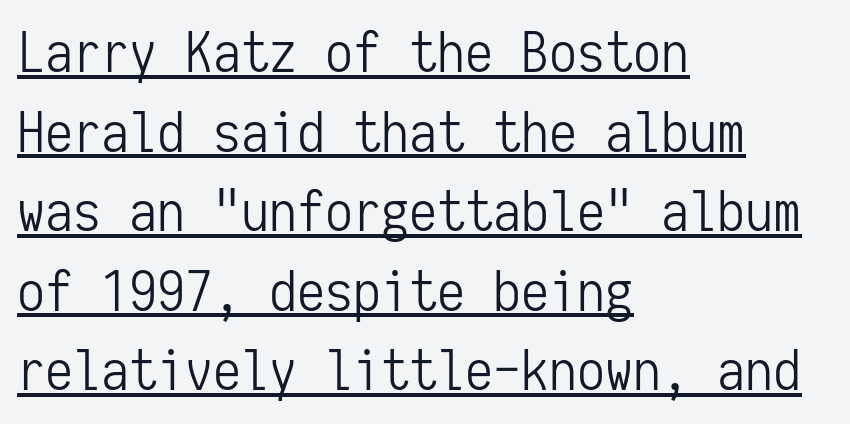
The image shows 56 px light, condensed sans-serif type, upright, monospaced; set left-aligned, normal line spacing (1.42x), normal letter spacing, underlined; low stroke contrast and a medium x-height.
